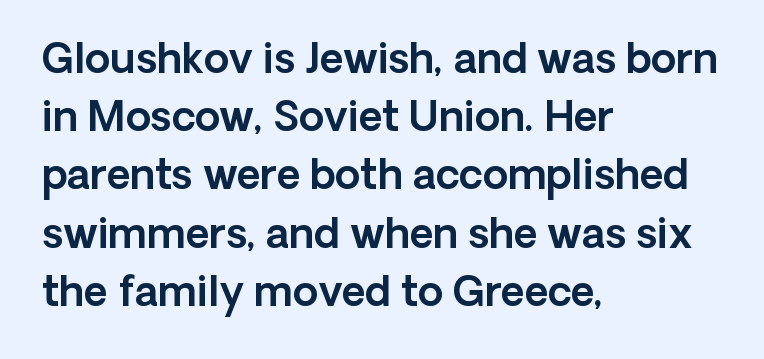
Q: Is the text italic (slanted)? A: No, it is upright.
Q: Is the typeface a serif or a sans-serif typeface? A: Sans-serif.
Q: Is the text underlined? A: No.
Q: How is the paragraph aligned? A: Left-aligned.
Q: Is the spacing between letters normal or unusually wide? A: Normal.
Q: Is the spacing between lines tight, normal or loose? A: Normal.
Q: Width (condensed, normal, or wide)? A: Normal.
Q: x-height? A: Medium.
Q: Monospaced? A: No.
